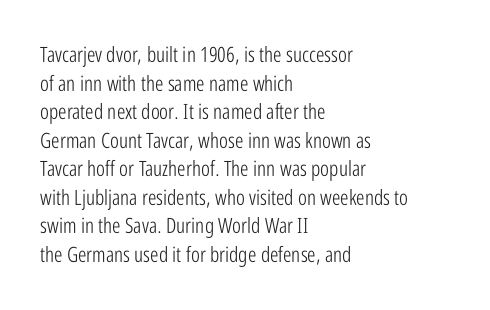
The image shows 21 px text type, upright; set left-aligned, normal line spacing (1.36x), normal letter spacing, not underlined.
